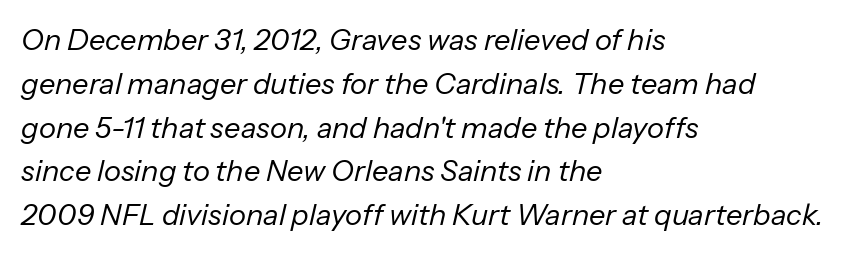
{"italic": "yes", "lean": "right", "slant_degrees": 13, "bold": "no", "weight": "regular", "width": "normal", "stroke_contrast": "low", "x_height": "medium", "monospaced": "no", "underline": "no", "align": "left", "line_spacing": "normal", "line_spacing_ratio": 1.51, "letter_spacing": "normal", "letter_spacing_em": 0.0, "glyph_px": 29}
